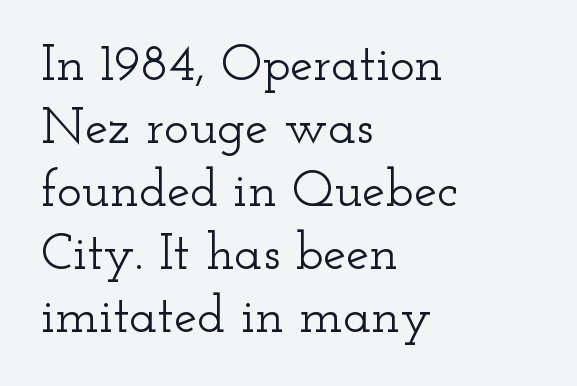
The image shows 52 px wide serif type, upright; set left-aligned, line spacing 1.21x, normal letter spacing, not underlined; low stroke contrast and a small x-height.
